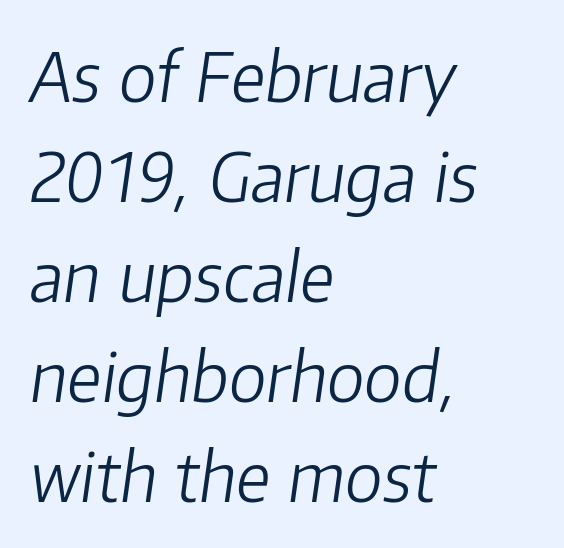
Q: Is the text bold? A: No.
Q: Is the text italic (slanted)? A: Yes, it leans right by about 8 degrees.
Q: Is the text underlined? A: No.
Q: How is the paragraph aligned? A: Left-aligned.
Q: Is the spacing between letters normal or unusually wide? A: Normal.
Q: Is the spacing between lines tight, normal or loose? A: Normal.
Q: Width (condensed, normal, or wide)? A: Normal.
Q: Stroke contrast? A: Low.
Q: x-height? A: Medium.
Q: Monospaced? A: No.
